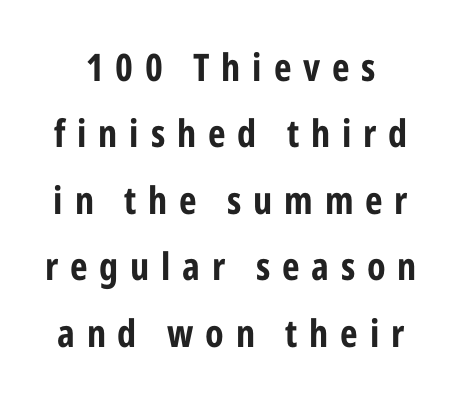
The image shows 38 px bold, condensed sans-serif type, upright; set line spacing 1.75x, unusually wide letter spacing (+0.31 em), not underlined; low stroke contrast and a medium x-height.
